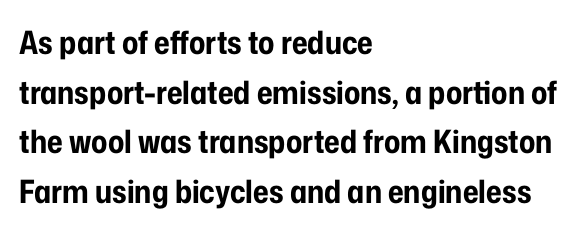
The image shows 32 px bold, condensed sans-serif type, upright; set left-aligned, normal line spacing (1.55x), normal letter spacing, not underlined; low stroke contrast and a medium x-height.
